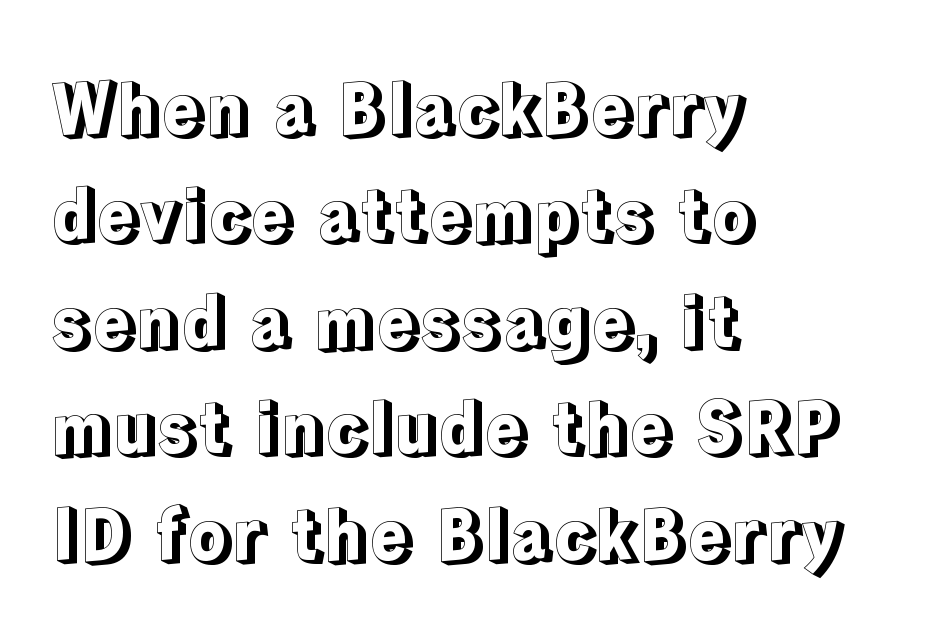
Horizontal alignment here is leftward, the default for most running prose. Each letter keeps its own natural width here, so spacing adapts to shape. Regular leading. Words float on clear page, feet unadorned. The axis of the letterforms is exactly vertical.
